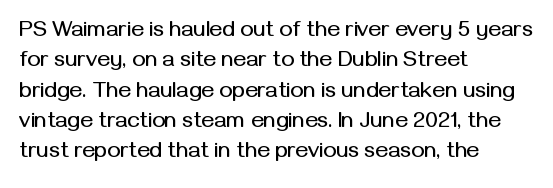
The image shows 22 px text type, upright; set left-aligned, normal line spacing (1.38x), normal letter spacing, not underlined.
